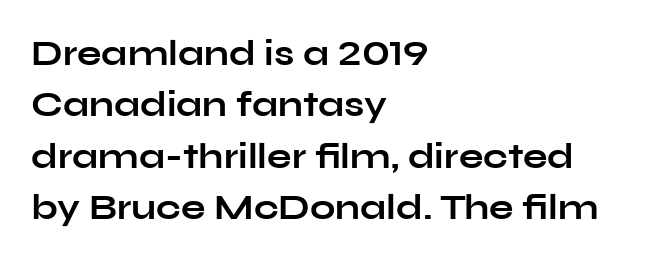
Q: Is the text bold? A: Yes.
Q: Is the text italic (slanted)? A: No, it is upright.
Q: Is the typeface a serif or a sans-serif typeface? A: Sans-serif.
Q: Is the text underlined? A: No.
Q: How is the paragraph aligned? A: Left-aligned.
Q: Is the spacing between letters normal or unusually wide? A: Normal.
Q: Is the spacing between lines tight, normal or loose? A: Normal.
Q: Width (condensed, normal, or wide)? A: Wide.
Q: Stroke contrast? A: Low.
Q: x-height? A: Medium.
Q: Monospaced? A: No.
